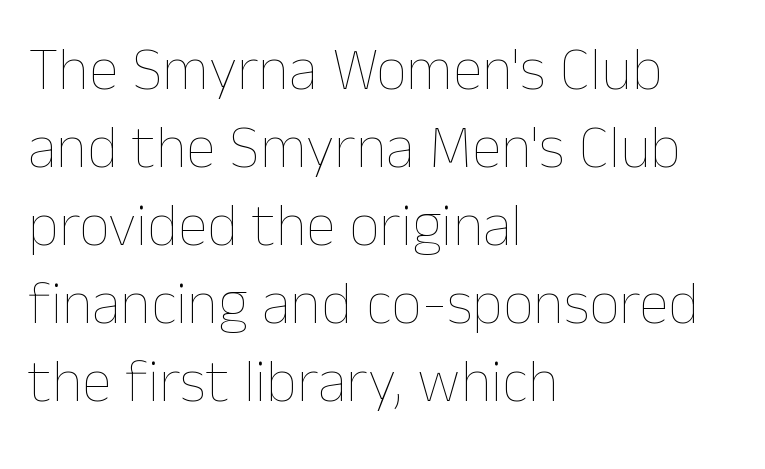
The foot of each line stays bare and open. The passage shown is typed in a proportional face where columns would drift. Heft: none added — not bold. Characters follow at the spacing the type designer built in.
